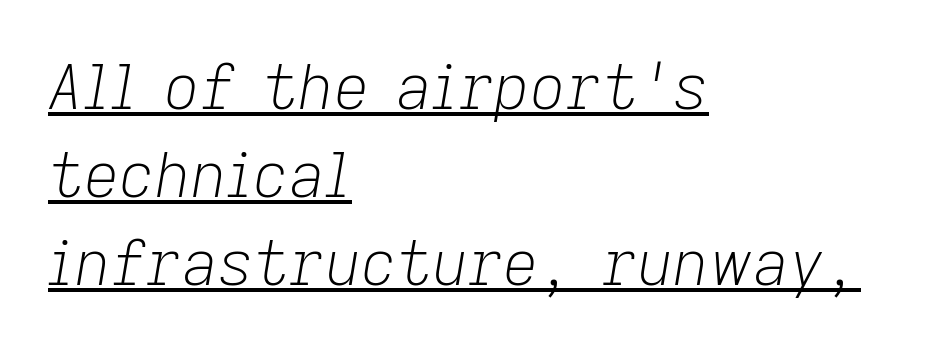
The rendering uses a moderate line-height, typical for paragraphs. A typesetter would call this zero additional tracking. Varying glyph widths throughout — classic text-font behaviour. Every character sits at an angle, as italics do. Compared with a typical body face, this is equally light or lighter still.
